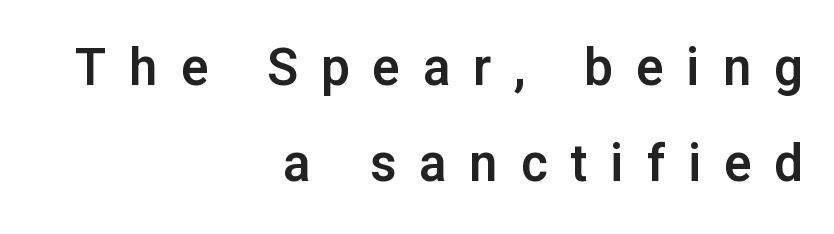
Q: Is the text italic (slanted)? A: No, it is upright.
Q: Is the typeface a serif or a sans-serif typeface? A: Sans-serif.
Q: Is the text underlined? A: No.
Q: How is the paragraph aligned? A: Right-aligned.
Q: Is the spacing between letters normal or unusually wide? A: Unusually wide.
Q: Width (condensed, normal, or wide)? A: Normal.
Q: Stroke contrast? A: Low.
Q: x-height? A: Medium.
Q: Monospaced? A: No.
